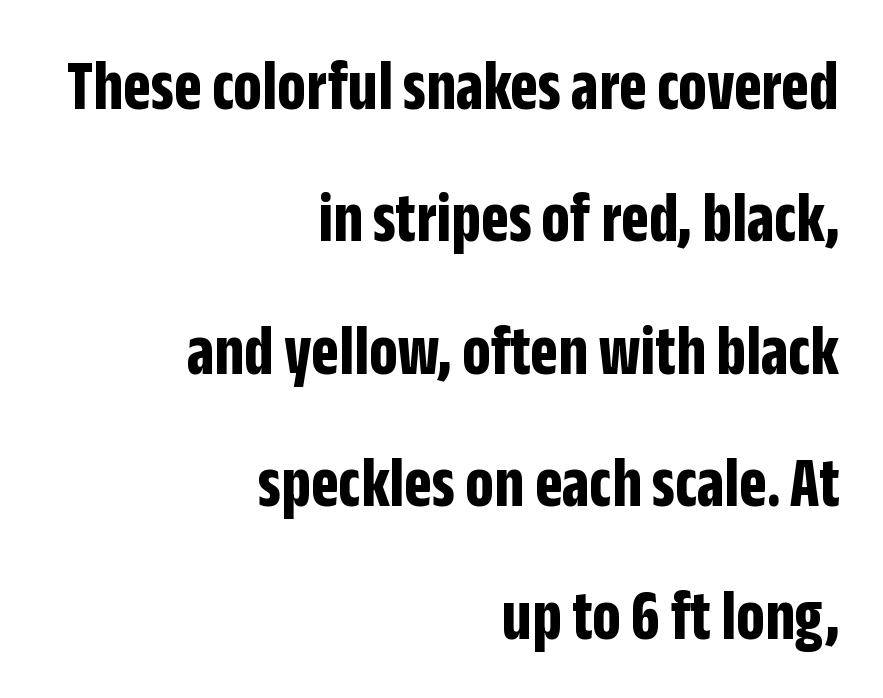
Q: Is the text bold? A: Yes.
Q: Is the text italic (slanted)? A: No, it is upright.
Q: Is the typeface a serif or a sans-serif typeface? A: Sans-serif.
Q: Is the text underlined? A: No.
Q: How is the paragraph aligned? A: Right-aligned.
Q: Is the spacing between letters normal or unusually wide? A: Normal.
Q: Width (condensed, normal, or wide)? A: Condensed.
Q: Stroke contrast? A: Low.
Q: x-height? A: Large.
Q: Monospaced? A: No.
